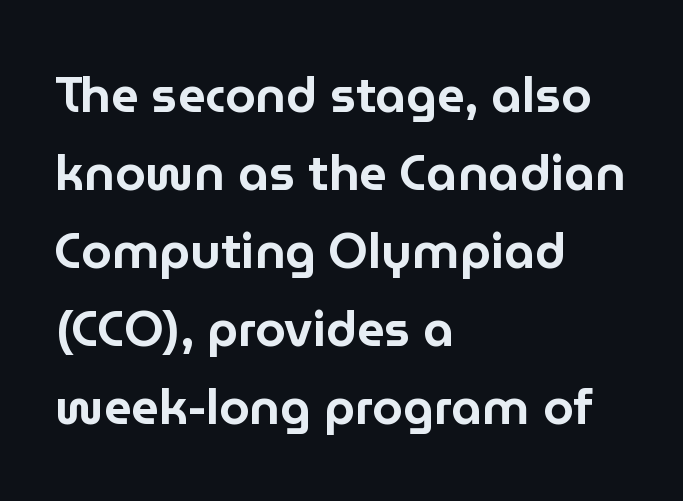
The image shows 49 px sans-serif type, upright; set left-aligned, normal line spacing (1.59x), normal letter spacing, not underlined; low stroke contrast and a medium x-height.
